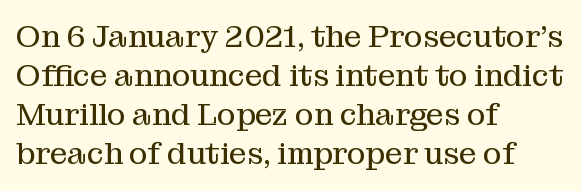
Q: Is the text bold? A: No.
Q: Is the text italic (slanted)? A: No, it is upright.
Q: Is the typeface a serif or a sans-serif typeface? A: Serif.
Q: Is the text underlined? A: No.
Q: How is the paragraph aligned? A: Left-aligned.
Q: Is the spacing between letters normal or unusually wide? A: Normal.
Q: Is the spacing between lines tight, normal or loose? A: Normal.
Q: Width (condensed, normal, or wide)? A: Normal.
Q: Stroke contrast? A: Medium.
Q: x-height? A: Medium.
Q: Monospaced? A: No.
